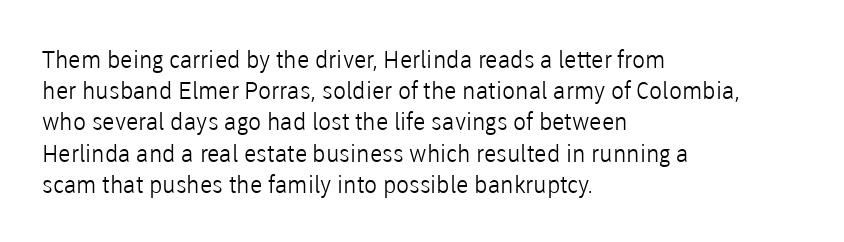
Q: Is the text bold? A: No.
Q: Is the text italic (slanted)? A: No, it is upright.
Q: Is the text underlined? A: No.
Q: How is the paragraph aligned? A: Left-aligned.
Q: Is the spacing between letters normal or unusually wide? A: Normal.
Q: Is the spacing between lines tight, normal or loose? A: Normal.
